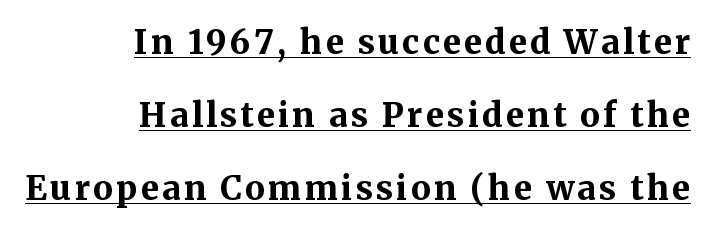
{"serif": "yes", "italic": "no", "bold": "yes", "weight": "bold", "width": "normal", "stroke_contrast": "medium", "x_height": "medium", "monospaced": "no", "underline": "yes", "align": "right", "line_spacing": "loose", "line_spacing_ratio": 2.21, "glyph_px": 33}
